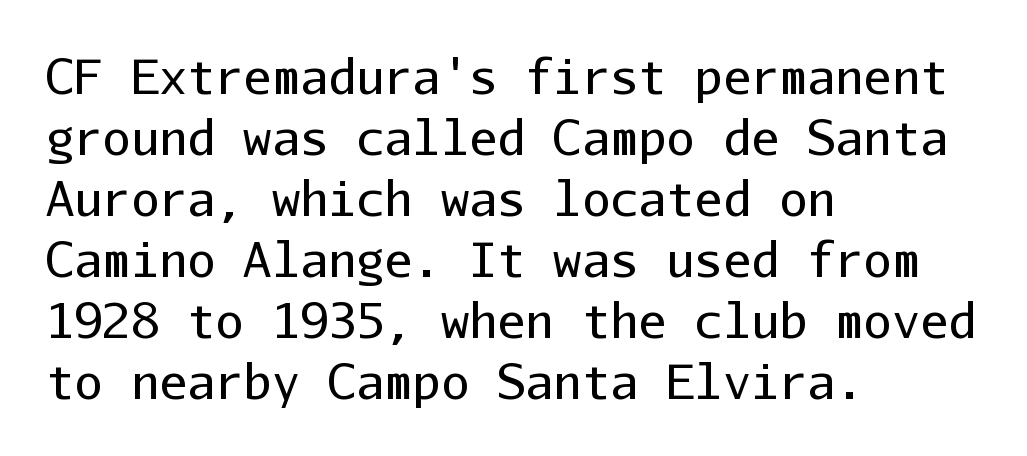
The image shows 47 px regular-weight sans-serif type, upright, monospaced; set left-aligned, normal line spacing (1.3x), normal letter spacing, not underlined; low stroke contrast and a medium x-height.
